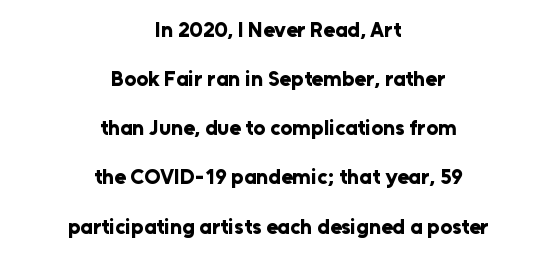
{"italic": "no", "bold": "yes", "underline": "no", "align": "center", "line_spacing": "loose", "line_spacing_ratio": 2.34, "letter_spacing": "normal", "letter_spacing_em": 0.0, "glyph_px": 21}
